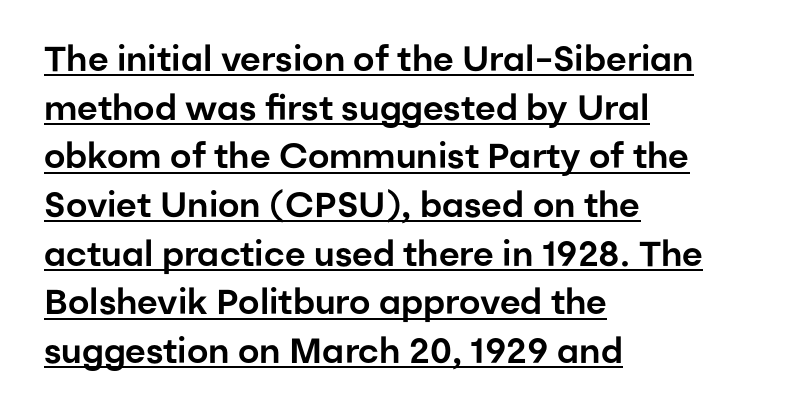
{"serif": "no", "italic": "no", "width": "normal", "stroke_contrast": "low", "x_height": "medium", "monospaced": "no", "underline": "yes", "align": "left", "line_spacing": "normal", "line_spacing_ratio": 1.39, "letter_spacing": "normal", "letter_spacing_em": 0.0, "glyph_px": 35}
